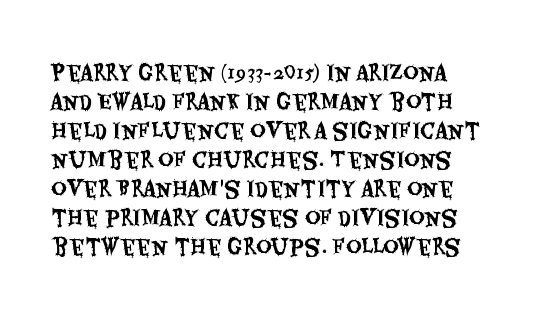
Compared with typical body copy, the letter spacing here is the same. What's the leading like? Ordinary, nothing unusual. This sample uses an upright cut, with every glyph sitting square on the baseline. The foot of each line stays bare and open.
